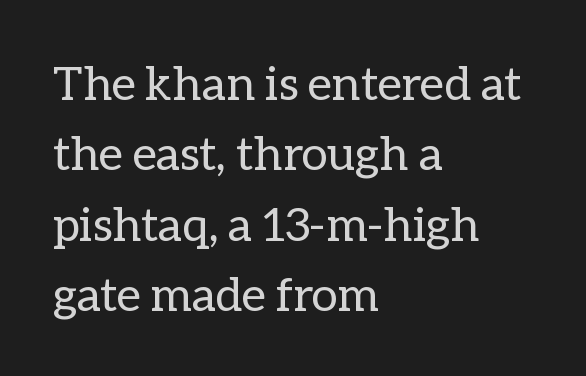
Varying glyph widths throughout — classic text-font behaviour. Reading down the block, your eye returns to a fixed left position each line. Words float on clear page, feet unadorned. Unbolded letterforms with no extra heft.
